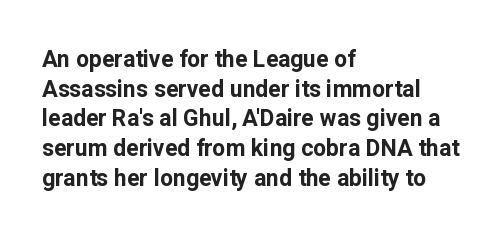
Q: Is the text bold? A: Yes.
Q: Is the text italic (slanted)? A: No, it is upright.
Q: Is the text underlined? A: No.
Q: How is the paragraph aligned? A: Left-aligned.
Q: Is the spacing between letters normal or unusually wide? A: Normal.
Q: Is the spacing between lines tight, normal or loose? A: Normal.
